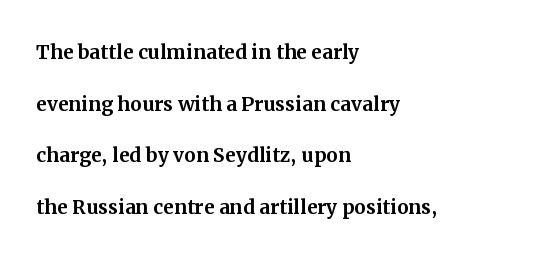
The face used here is rendered with its standard letterfit. Beneath every word, the page is bare. One-word summary of the alignment: left. Horizontal bands of white between lines are thick stripes. The type sits square on the baseline with zero lean.
